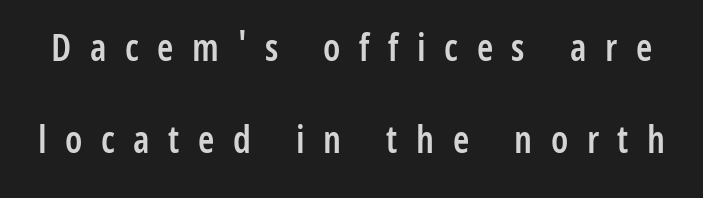
{"serif": "no", "italic": "no", "bold": "semi", "weight": "semibold", "width": "condensed", "stroke_contrast": "low", "x_height": "medium", "monospaced": "no", "underline": "no", "line_spacing": "loose", "line_spacing_ratio": 2.49, "letter_spacing": "wide", "letter_spacing_em": 0.5, "glyph_px": 37}
